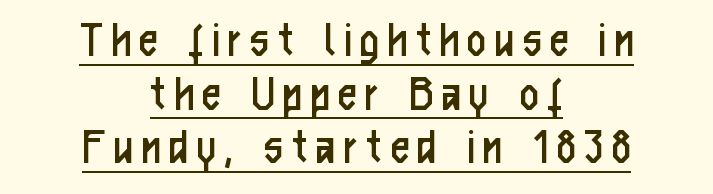
A centered setting, common on invitations and titles, is used for this passage. The type sits square on the baseline with zero lean. The weight would be labelled regular, book, light, or lighter still. Honestly, the underline is the first thing you notice here. Typographically, this falls in the sans-serif category. Character widths vary here, with narrow letters taking less room than wide ones.
